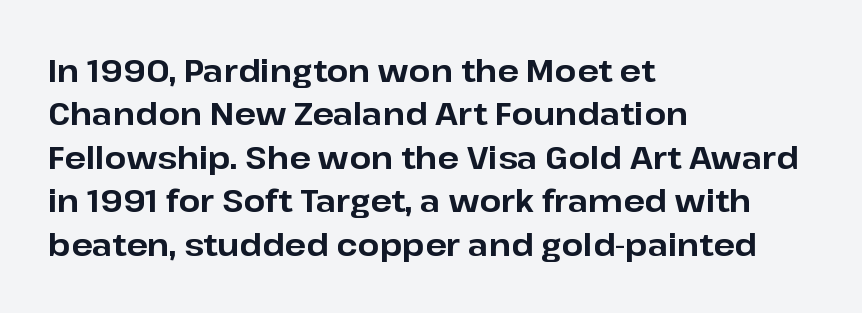
Underlining? Definitely not there. Short and long lines alike share a common starting point at left. Compared with typical paragraphs, the rows here are spaced about the same. This rendering leaves character spacing at its baseline value. Italic: no, the glyphs are upright roman.
